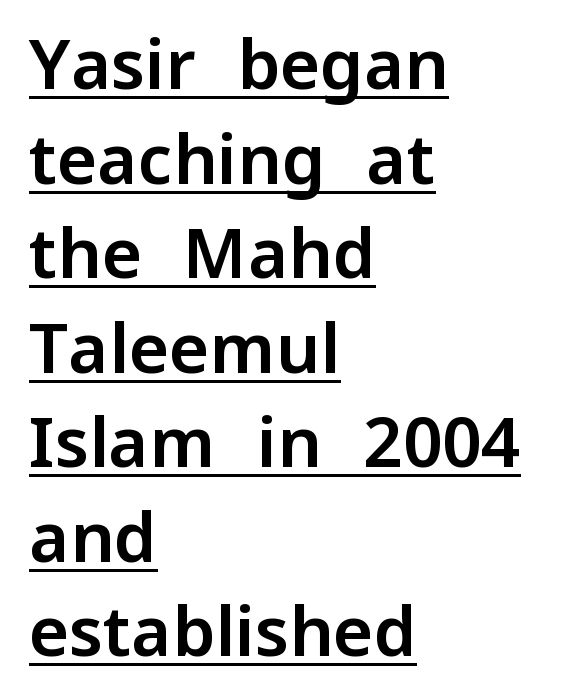
The image shows 69 px sans-serif type, upright; set left-aligned, normal line spacing (1.37x), normal letter spacing, underlined; low stroke contrast and a medium x-height.
